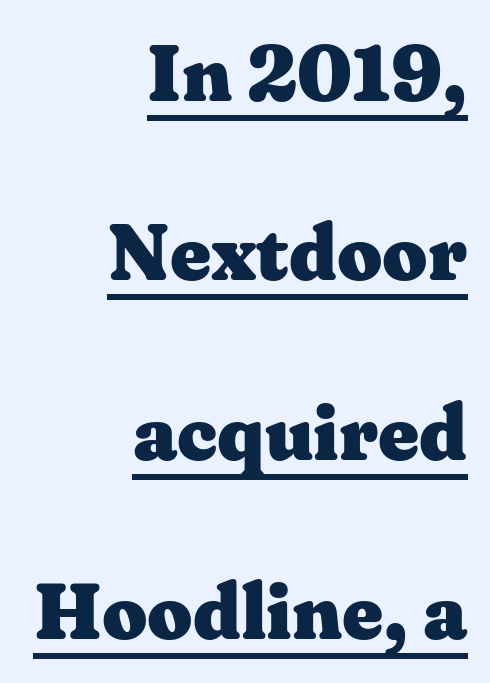
Q: Is the text bold? A: Yes.
Q: Is the text italic (slanted)? A: No, it is upright.
Q: Is the typeface a serif or a sans-serif typeface? A: Serif.
Q: Is the text underlined? A: Yes.
Q: How is the paragraph aligned? A: Right-aligned.
Q: Is the spacing between letters normal or unusually wide? A: Normal.
Q: Is the spacing between lines tight, normal or loose? A: Loose.
Q: Width (condensed, normal, or wide)? A: Wide.
Q: Stroke contrast? A: Medium.
Q: x-height? A: Medium.
Q: Monospaced? A: No.
